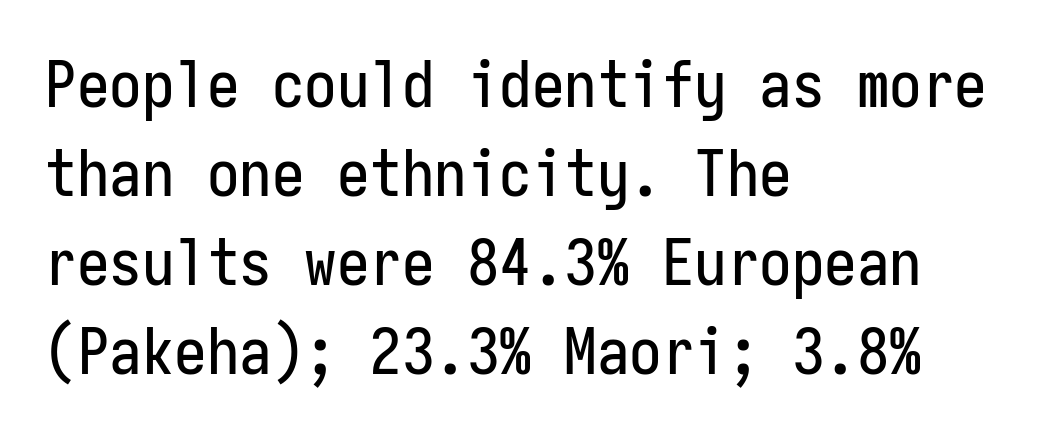
Reading down the column, the eye jumps a familiar distance to each next line. Ascenders rise straight up at ninety degrees. The horizontal fit of the characters is conventional and even. Examine the stroke ends and you'll find no serifs. Alignment: flush left. Beneath every word, the page is bare.
